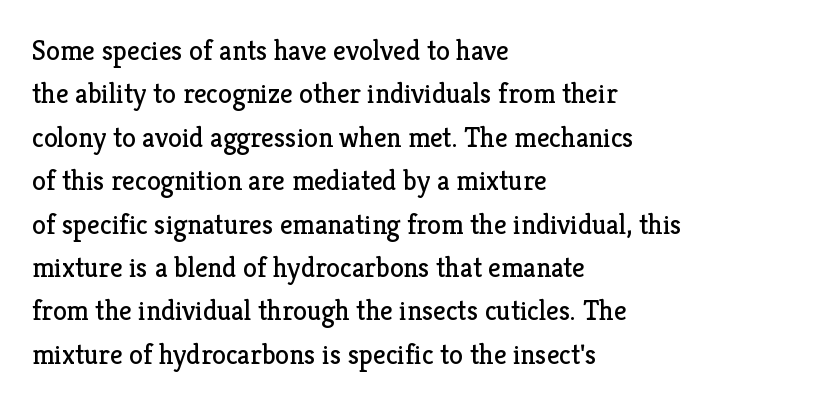
Check the space under the baseline: it is left empty. Varying glyph widths throughout — classic text-font behaviour. This is not heavy type; no bold has been used. Leading matches the norm, producing a regular column.
